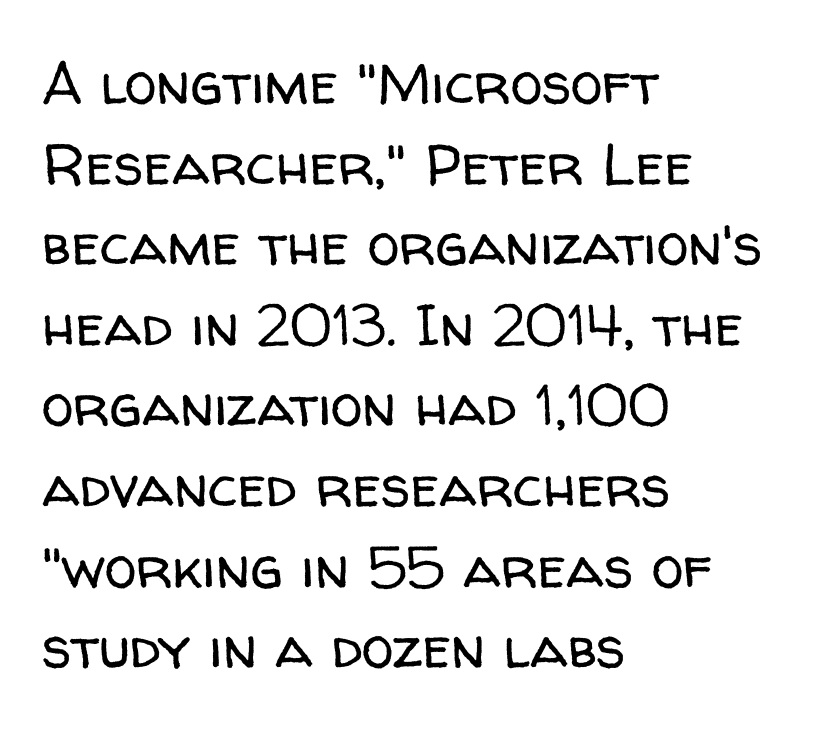
Q: Is the text bold? A: No.
Q: Is the text italic (slanted)? A: No, it is upright.
Q: Is the typeface a serif or a sans-serif typeface? A: Sans-serif.
Q: Is the text underlined? A: No.
Q: How is the paragraph aligned? A: Left-aligned.
Q: Is the spacing between letters normal or unusually wide? A: Normal.
Q: Is the spacing between lines tight, normal or loose? A: Normal.
Q: Width (condensed, normal, or wide)? A: Normal.
Q: Stroke contrast? A: Low.
Q: x-height? A: Medium.
Q: Monospaced? A: No.
